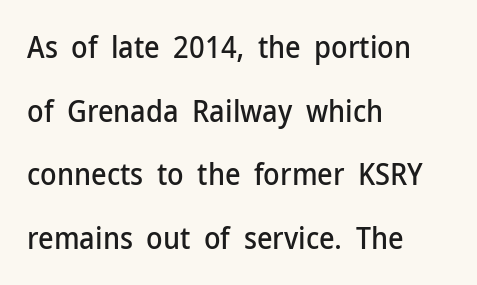
{"serif": "no", "italic": "no", "width": "normal", "stroke_contrast": "low", "x_height": "medium", "monospaced": "no", "underline": "no", "align": "left", "line_spacing": "loose", "line_spacing_ratio": 2.12, "letter_spacing": "normal", "letter_spacing_em": 0.0, "glyph_px": 30}
